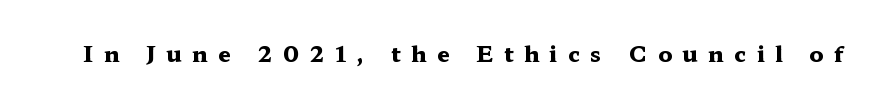
The image shows 22 px bold type, upright; set unusually wide letter spacing (+0.48 em), not underlined.
